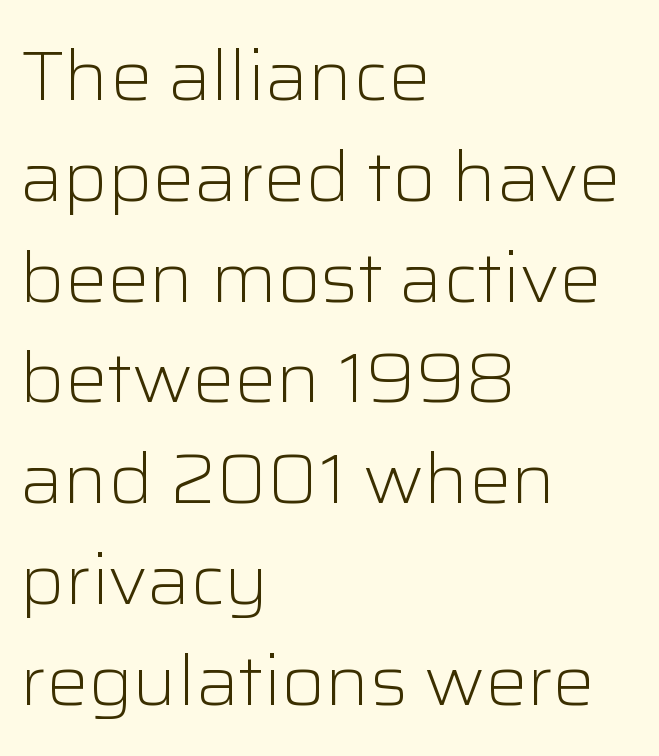
Here the designer chose a conventional face with non-uniform glyph widths. What stands out about the letter spacing? Nothing — it is the standard amount. Weight class: somewhere from thin through regular. Horizontal bands of white between lines are of average thickness. Nothing sits at the stroke ends, so this counts as sans-serif. The passage shown is not underscored anywhere.
